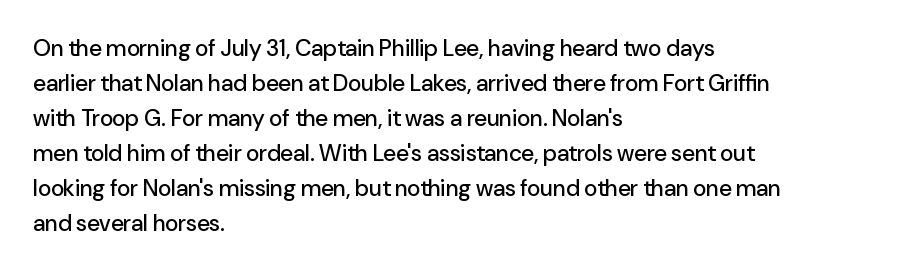
{"italic": "no", "underline": "no", "align": "left", "line_spacing": "normal", "line_spacing_ratio": 1.52, "letter_spacing": "normal", "letter_spacing_em": 0.0, "glyph_px": 23}
